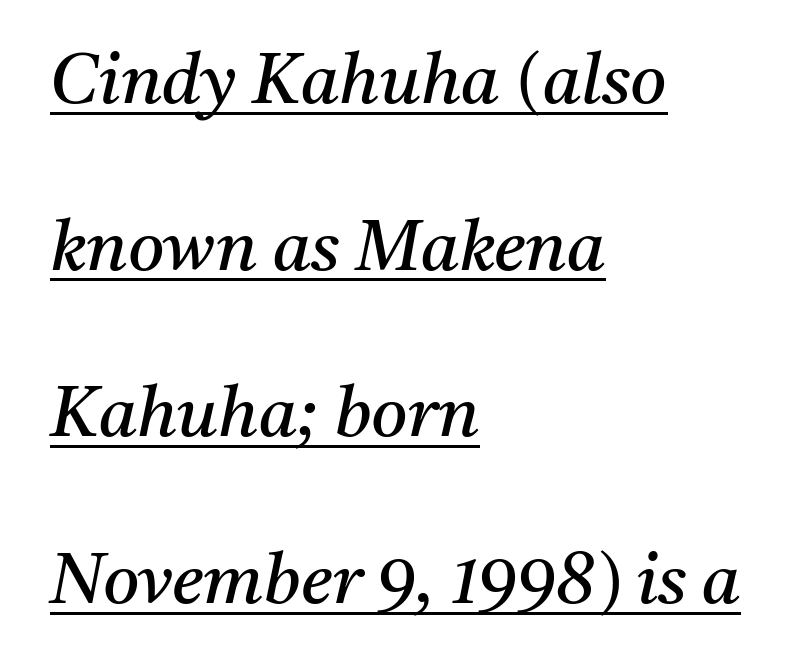
Q: Is the text bold? A: No.
Q: Is the text italic (slanted)? A: Yes, it leans right by about 11 degrees.
Q: Is the typeface a serif or a sans-serif typeface? A: Serif.
Q: Is the text underlined? A: Yes.
Q: How is the paragraph aligned? A: Left-aligned.
Q: Is the spacing between letters normal or unusually wide? A: Normal.
Q: Is the spacing between lines tight, normal or loose? A: Loose.
Q: Width (condensed, normal, or wide)? A: Normal.
Q: Stroke contrast? A: Medium.
Q: x-height? A: Medium.
Q: Monospaced? A: No.
